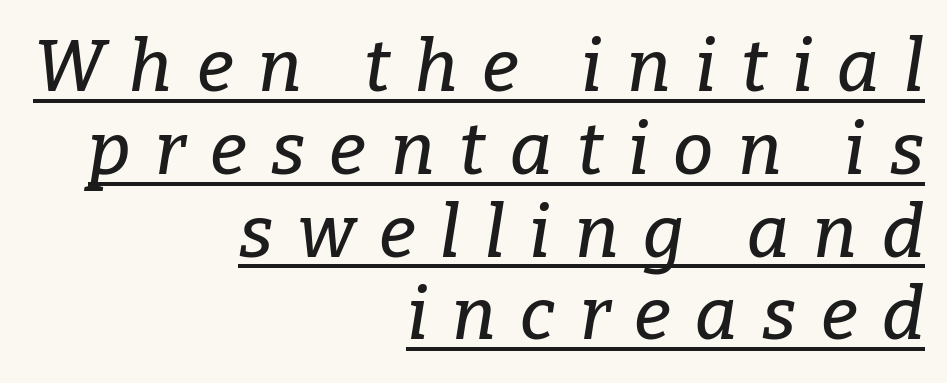
The image shows 72 px serif type, italic (leaning right); set right-aligned, tight line spacing (1.15x), unusually wide letter spacing (+0.34 em), underlined; low stroke contrast and a medium x-height.
